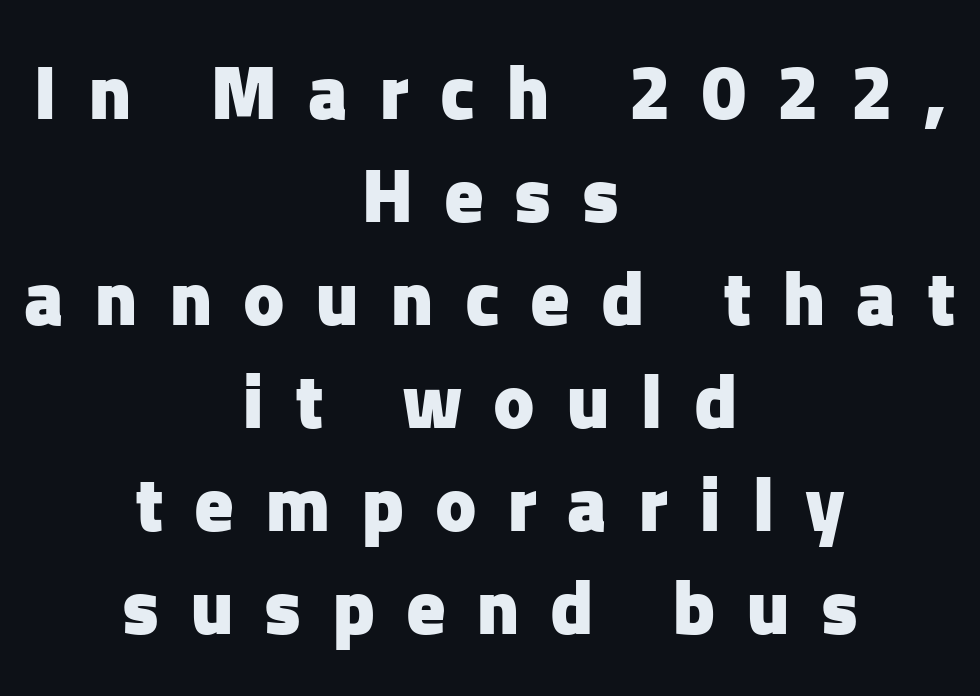
The image shows 78 px heavy sans-serif type, upright; set centered, normal line spacing (1.32x), unusually wide letter spacing (+0.39 em), not underlined; low stroke contrast and a medium x-height.
